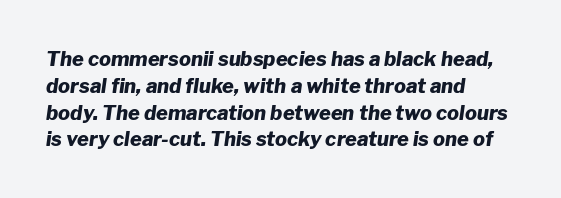
Observe the ordinary spacing: letters are neighbours, not strangers. The rendering uses a bold face; every stroke is thick and dark. Leftover space on each line is placed entirely after the last word. The strip under each line holds only bare page. The designer left line spacing at the default.
